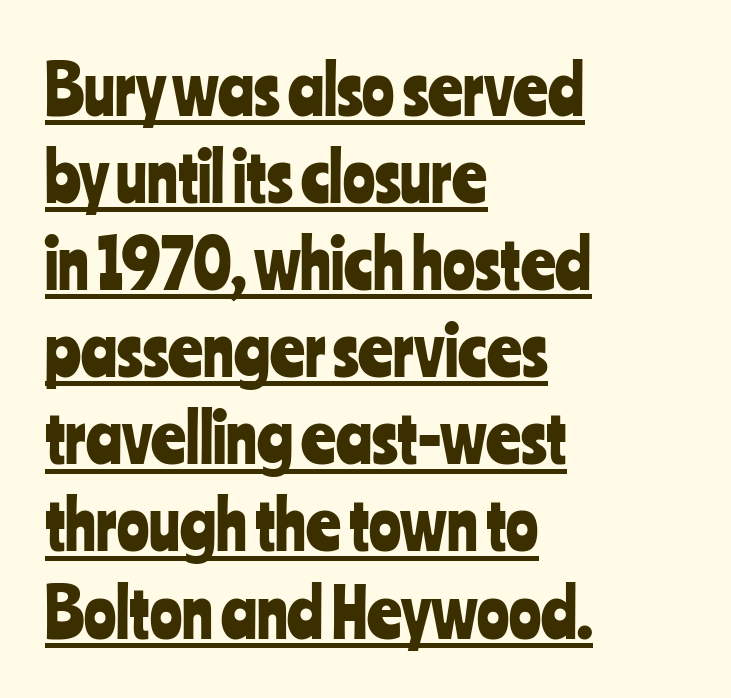
The image shows 67 px condensed sans-serif type, upright; set left-aligned, normal line spacing (1.3x), normal letter spacing, underlined; low stroke contrast and a medium x-height.
